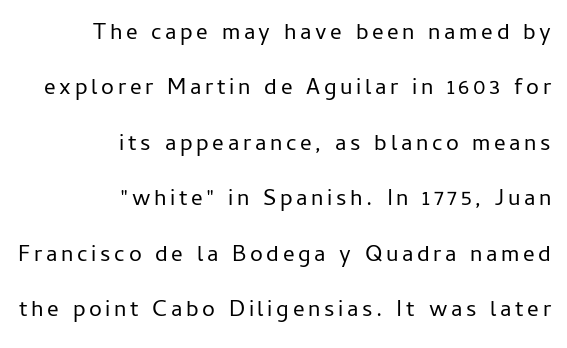
{"italic": "no", "bold": "no", "underline": "no", "align": "right", "line_spacing": "loose", "line_spacing_ratio": 2.41, "glyph_px": 23}
